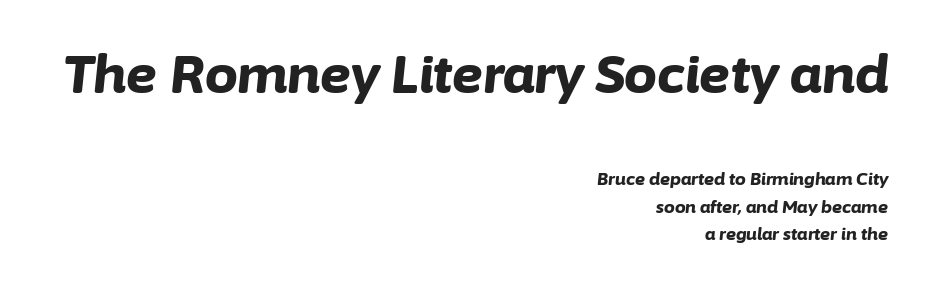
{"italic": "yes", "lean": "right", "slant_degrees": 6, "bold": "yes", "weight": "bold", "width": "normal", "stroke_contrast": "low", "x_height": "medium", "monospaced": "no", "underline": "no", "align": "right", "line_spacing": "normal", "line_spacing_ratio": 1.61, "letter_spacing": "normal", "letter_spacing_em": 0.0, "larger_block": "first", "size_ratio": 3.06, "glyph_px": 52}
